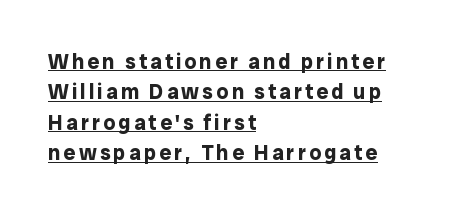
The image shows 21 px bold type, upright; set left-aligned, normal line spacing (1.45x), underlined.
